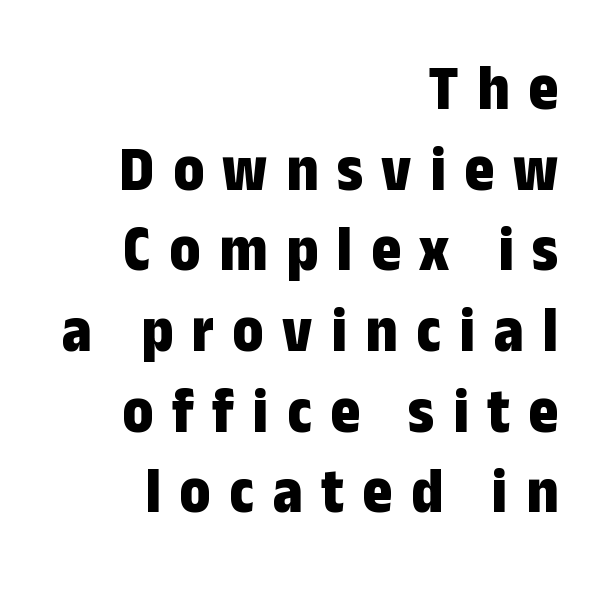
{"serif": "no", "italic": "no", "bold": "yes", "weight": "bold", "width": "condensed", "stroke_contrast": "low", "x_height": "medium", "monospaced": "no", "underline": "no", "align": "right", "line_spacing": "normal", "line_spacing_ratio": 1.26, "letter_spacing": "wide", "letter_spacing_em": 0.29, "glyph_px": 64}
